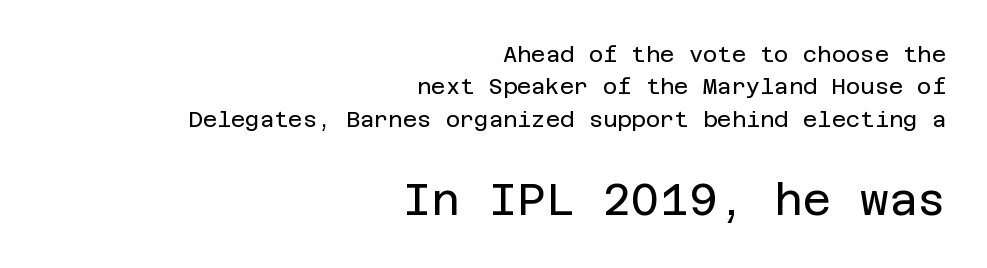
These lines were composed using upright roman letters. Whoever set this made the second block the dominant, larger element. How would I describe the line gaps? Plain and ordinary. Line endings align vertically; line beginnings do not. Tracking value appears to be zero — textbook default spacing. The string is rendered with underlining switched off.
